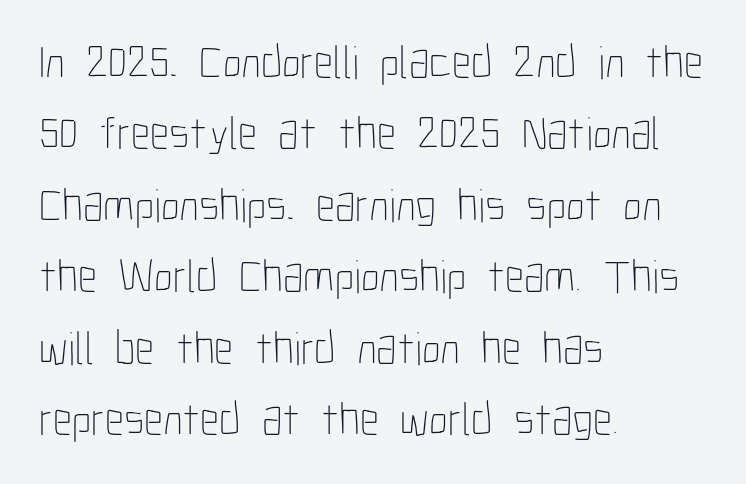
No italicization has been applied; the sample stays upright. Stroke mass is kept to a normal reading level or below. A typesetter would call this leading conventional body-copy spacing. The baseline area is clear. Looks like regular typesetting: each glyph gets only the width it needs. Visually the block forms a straight wall on the left and a jagged coastline on the right.
